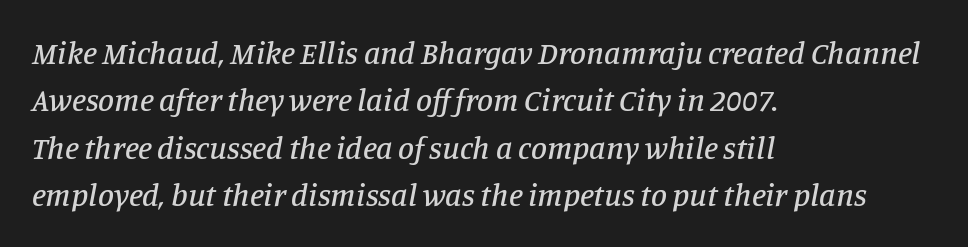
Think of a printed novel: that variable character pitch is what you see here. Quick note: interline space is typical. Style check: oblique. In terms of letterspacing, this is plain default setting. The rendering shows small feet on the letterforms — a serif design. If you drew a ruler down the left edge, every line would touch it.
